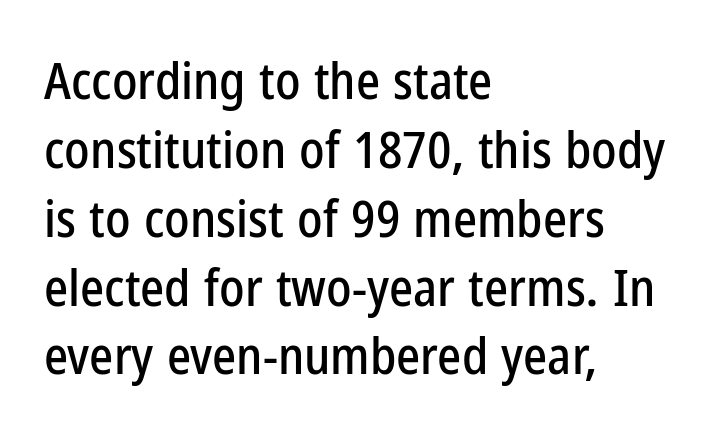
The image shows 51 px condensed sans-serif type, upright; set left-aligned, normal line spacing (1.35x), normal letter spacing, not underlined; low stroke contrast and a medium x-height.
